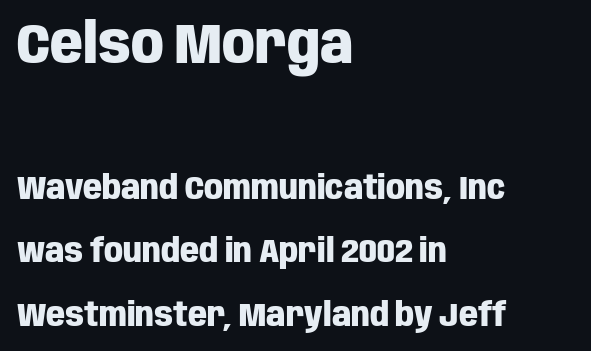
Posture: straight, roman, zero tilt. Inter-character spacing is left at the font's built-in metrics. Students, this is bold: see how much ink each stroke carries. Line beginnings align vertically; line endings do not. Just letters on the line, the space beneath them empty. The passage shown begins with its larger block and ends with its smaller one.
